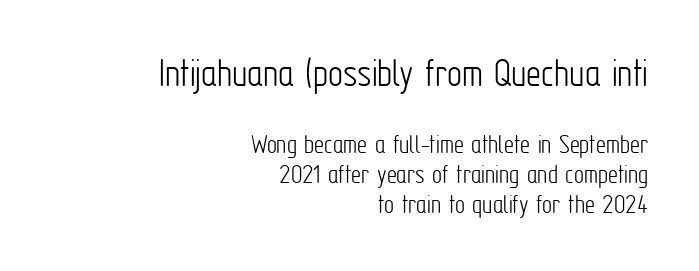
If you drew a ruler down the right edge, every line would touch it. These two chunks differ in scale, with the top chunk taking the larger measure. The passage shown is not underscored anywhere. Is the stroke heavy? The answer is a plain regular-or-lighter. The letters stand straight up with perfectly vertical stems. Is the letter spacing exaggerated? No — it looks like the ordinary default.
